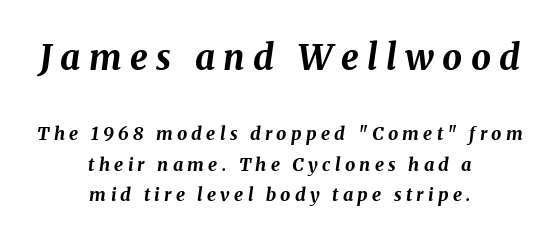
The image shows 35 px bold type, italic (leaning right); set centered, normal line spacing (1.69x), unusually wide letter spacing (+0.24 em), not underlined; the first (top) block is 1.94x larger; medium stroke contrast and a medium x-height.
